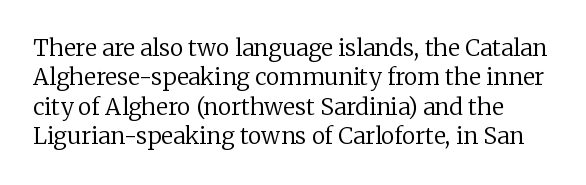
Check under the words: just untouched page. Is the type heavy? It reads as light-to-regular instead. The face used here is rendered with its standard letterfit. Normally led — the rows are evenly, conventionally spaced. Every character sits straight up, as roman type does.
